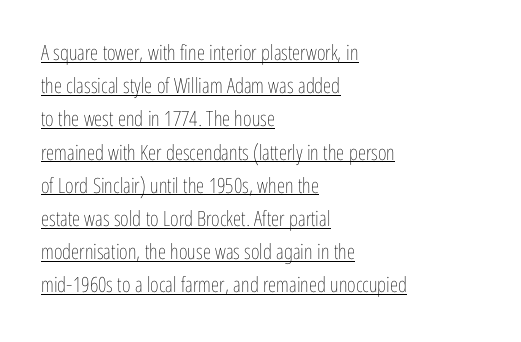
Think standard paragraph weight, or any step lighter than that. The typography opts for an upright posture over an oblique one. The rag falls on the right side of this text block. The face used here appears with an underline applied. Leading: standard. Here the glyphs are tracked normally, forming tight word shapes.
